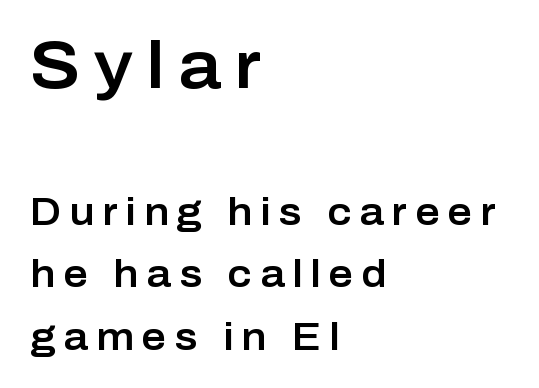
The image shows 66 px sans-serif type, upright; set left-aligned, normal line spacing (1.64x), unusually wide letter spacing (+0.21 em), not underlined; the first (top) block is 1.74x larger; low stroke contrast and a medium x-height.
